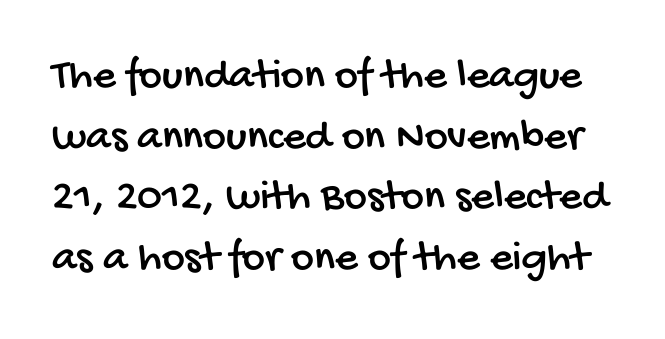
Q: Is the typeface a serif or a sans-serif typeface? A: Sans-serif.
Q: Is the text underlined? A: No.
Q: Is the spacing between letters normal or unusually wide? A: Normal.
Q: Is the spacing between lines tight, normal or loose? A: Normal.
Q: Width (condensed, normal, or wide)? A: Condensed.
Q: Stroke contrast? A: Low.
Q: x-height? A: Large.
Q: Monospaced? A: No.
